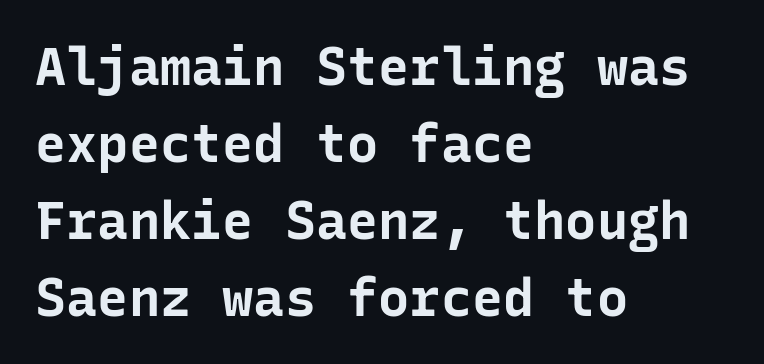
Upright lettering throughout. Leftover space on each line is placed entirely after the last word. The passage shown has conventional tracking throughout. Type without underlining.
